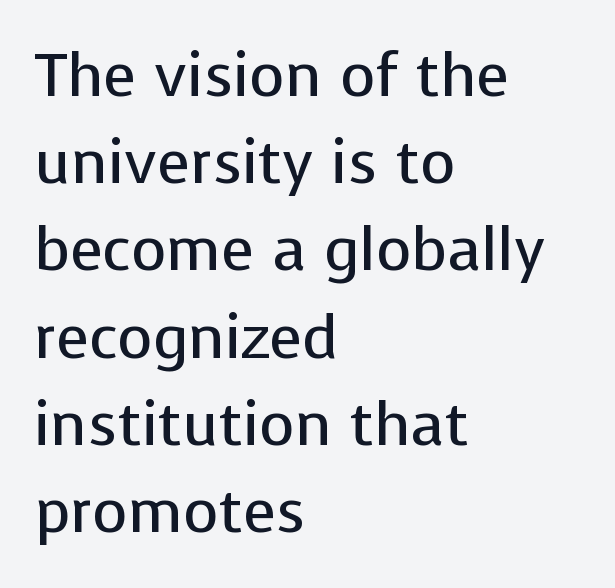
The rendering shows plain stroke endings on the letterforms — a sans-serif design. The cut favours lightness, reaching ordinary text weight at its darkest. Leading: standard. Here the designer chose a conventional face with non-uniform glyph widths.
